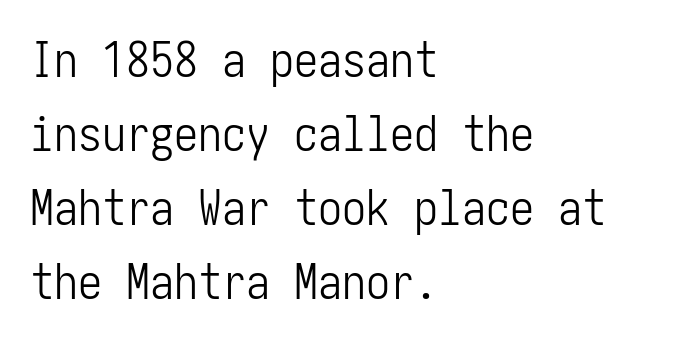
No extra tracking has been applied to these lines. No heavy texture on the line: the type isn't bold. Glance below the letters and you will spot only blank space. The rendering anchors every line to the left-hand side.
